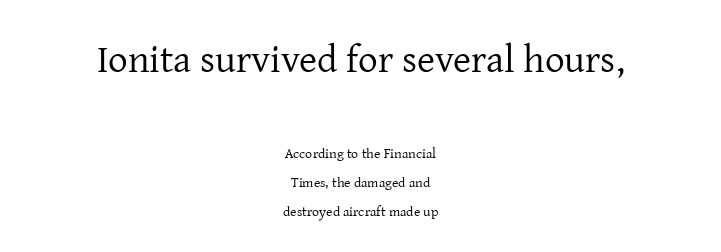
{"serif": "yes", "italic": "no", "bold": "no", "weight": "regular", "width": "normal", "stroke_contrast": "low", "x_height": "medium", "monospaced": "no", "underline": "no", "align": "center", "line_spacing": "loose", "line_spacing_ratio": 2.09, "letter_spacing": "normal", "letter_spacing_em": 0.0, "larger_block": "first", "size_ratio": 2.79, "glyph_px": 39}
